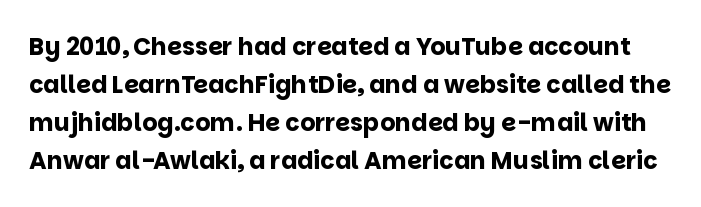
Q: Is the text bold? A: Yes.
Q: Is the text italic (slanted)? A: No, it is upright.
Q: Is the text underlined? A: No.
Q: Is the spacing between letters normal or unusually wide? A: Normal.
Q: Is the spacing between lines tight, normal or loose? A: Normal.
